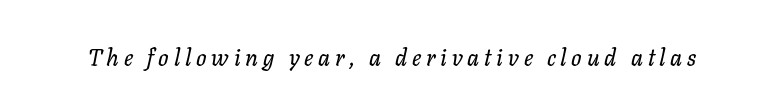
Descender tails drop into unmarked territory. Every character sits at an angle, as italics do. The gaps between neighbouring characters are conspicuously large.
